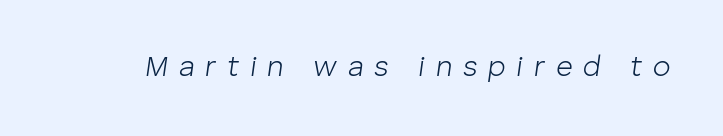
The font's italic variant was chosen for this text. Heft: none added — not bold. Lines of text with bare space underneath. Character widths vary here, with narrow letters taking less room than wide ones. Display-style spreading of the glyphs; the letterfit is very open.
